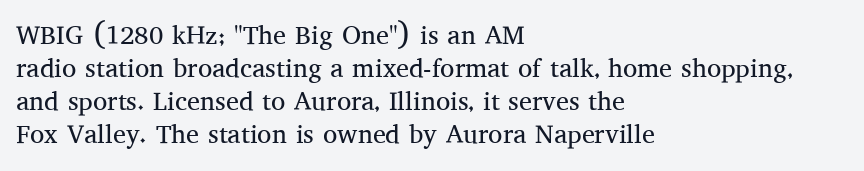
{"italic": "no", "bold": "no", "underline": "no", "align": "left", "line_spacing": "normal", "line_spacing_ratio": 1.27, "letter_spacing": "normal", "letter_spacing_em": 0.0, "glyph_px": 26}
